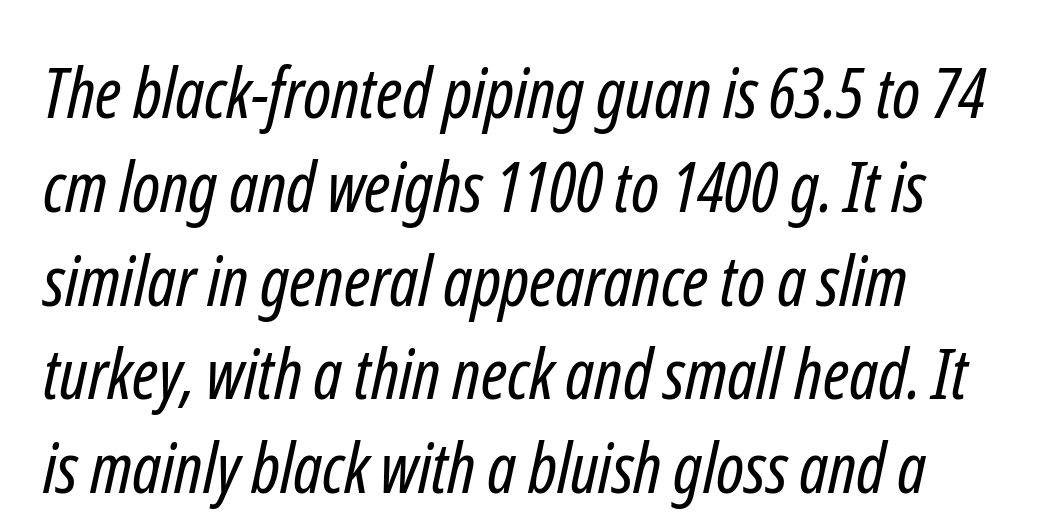
Q: Is the text bold? A: No.
Q: Is the typeface a serif or a sans-serif typeface? A: Sans-serif.
Q: Is the text underlined? A: No.
Q: How is the paragraph aligned? A: Left-aligned.
Q: Is the spacing between letters normal or unusually wide? A: Normal.
Q: Is the spacing between lines tight, normal or loose? A: Normal.
Q: Width (condensed, normal, or wide)? A: Condensed.
Q: Stroke contrast? A: Low.
Q: x-height? A: Medium.
Q: Monospaced? A: No.
